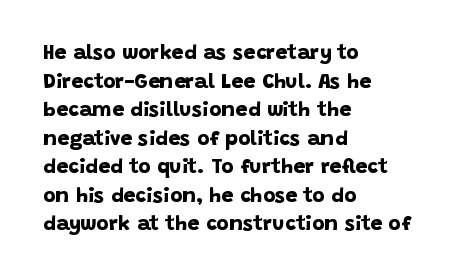
{"bold": "yes", "underline": "no", "align": "left", "line_spacing": "normal", "line_spacing_ratio": 1.36, "letter_spacing": "normal", "letter_spacing_em": 0.0, "glyph_px": 21}
